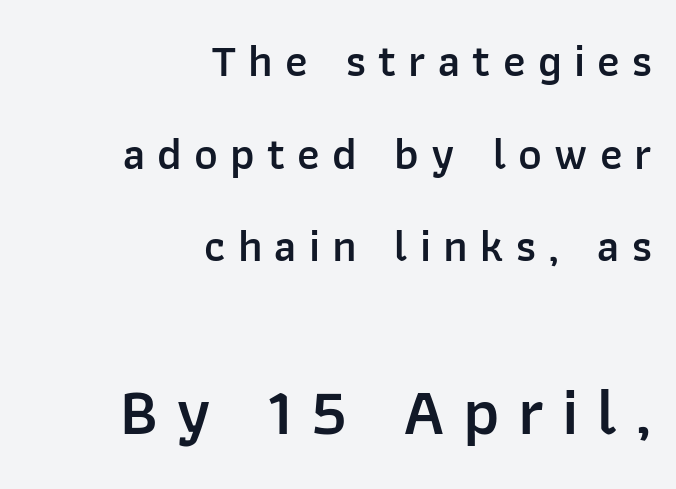
{"serif": "no", "italic": "no", "bold": "semi", "weight": "semibold", "width": "normal", "stroke_contrast": "low", "x_height": "medium", "monospaced": "no", "underline": "no", "align": "right", "line_spacing": "loose", "line_spacing_ratio": 2.06, "letter_spacing": "wide", "letter_spacing_em": 0.27, "larger_block": "second", "size_ratio": 1.49, "glyph_px": 67}
